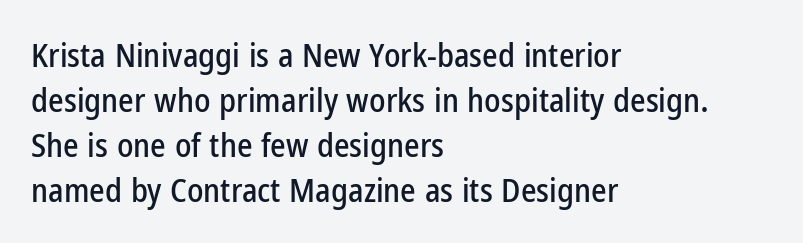
Q: Is the text italic (slanted)? A: No, it is upright.
Q: Is the typeface a serif or a sans-serif typeface? A: Sans-serif.
Q: Is the text underlined? A: No.
Q: How is the paragraph aligned? A: Left-aligned.
Q: Is the spacing between letters normal or unusually wide? A: Normal.
Q: Is the spacing between lines tight, normal or loose? A: Normal.
Q: Width (condensed, normal, or wide)? A: Condensed.
Q: Stroke contrast? A: Low.
Q: x-height? A: Medium.
Q: Monospaced? A: No.
